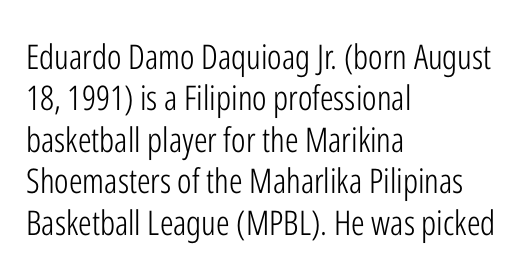
Q: Is the text bold? A: No.
Q: Is the text italic (slanted)? A: No, it is upright.
Q: Is the typeface a serif or a sans-serif typeface? A: Sans-serif.
Q: Is the text underlined? A: No.
Q: How is the paragraph aligned? A: Left-aligned.
Q: Is the spacing between letters normal or unusually wide? A: Normal.
Q: Width (condensed, normal, or wide)? A: Condensed.
Q: Stroke contrast? A: Low.
Q: x-height? A: Medium.
Q: Monospaced? A: No.
